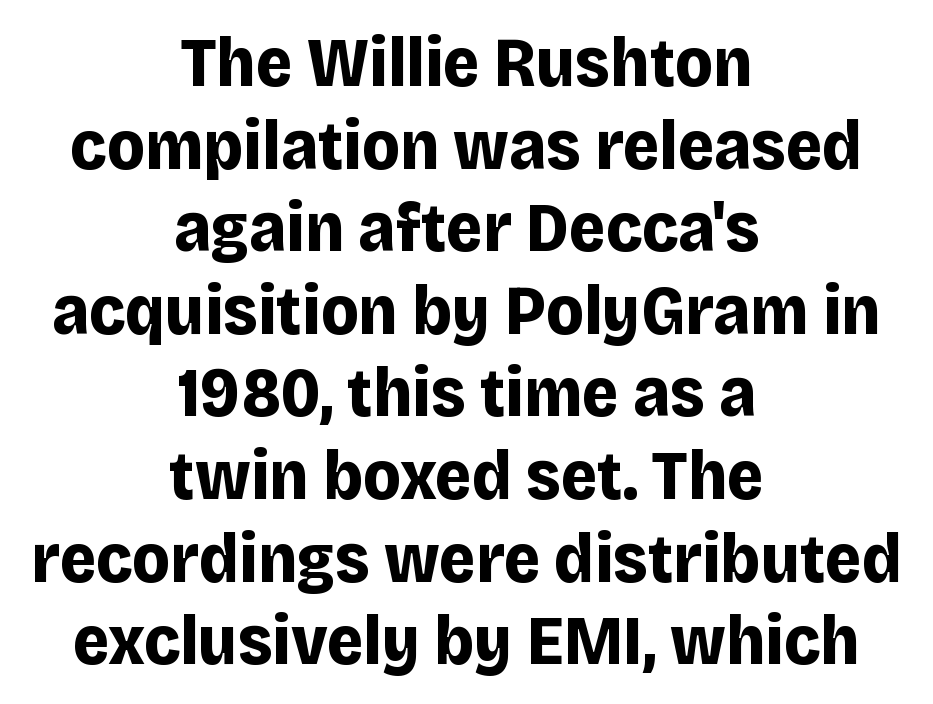
Q: Is the text bold? A: Yes.
Q: Is the text italic (slanted)? A: No, it is upright.
Q: Is the typeface a serif or a sans-serif typeface? A: Sans-serif.
Q: Is the text underlined? A: No.
Q: How is the paragraph aligned? A: Centered.
Q: Is the spacing between letters normal or unusually wide? A: Normal.
Q: Width (condensed, normal, or wide)? A: Normal.
Q: Stroke contrast? A: Low.
Q: x-height? A: Large.
Q: Monospaced? A: No.
